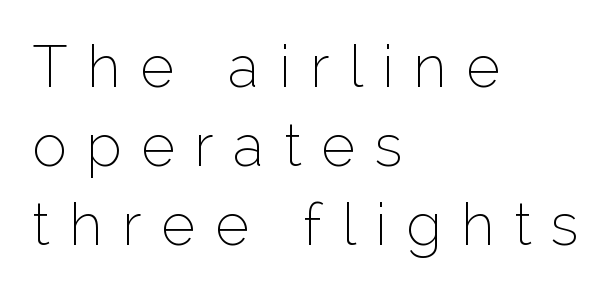
{"serif": "no", "italic": "no", "bold": "no", "weight": "thin", "width": "normal", "stroke_contrast": "low", "x_height": "medium", "monospaced": "no", "underline": "no", "align": "left", "line_spacing": "normal", "line_spacing_ratio": 1.36, "letter_spacing": "wide", "letter_spacing_em": 0.34, "glyph_px": 58}
